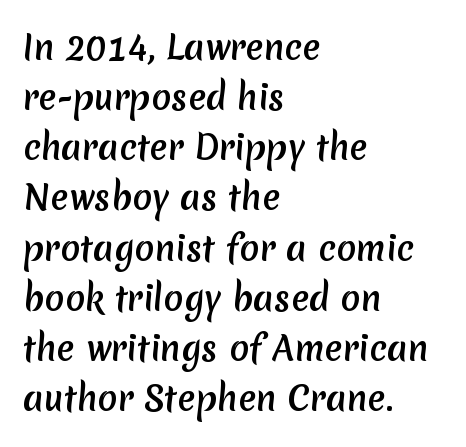
The image shows 33 px sans-serif type; set left-aligned, normal line spacing (1.52x), normal letter spacing, not underlined; medium stroke contrast and a medium x-height.
